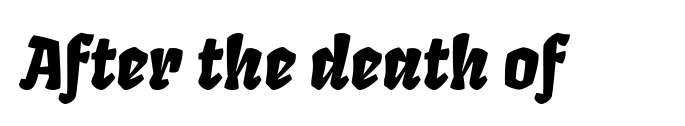
Q: Is the text italic (slanted)? A: Yes, it leans right by about 8 degrees.
Q: Is the text underlined? A: No.
Q: Is the spacing between letters normal or unusually wide? A: Normal.
Q: Width (condensed, normal, or wide)? A: Condensed.
Q: Stroke contrast? A: Low.
Q: x-height? A: Large.
Q: Monospaced? A: No.
